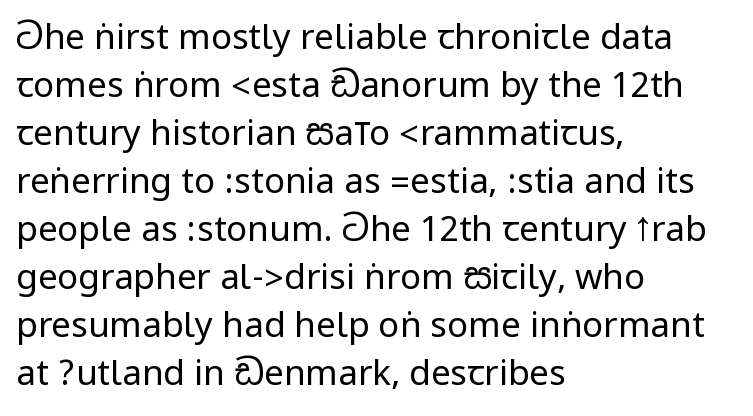
The image shows 35 px regular-weight, condensed sans-serif type, upright; set left-aligned, normal line spacing (1.37x), normal letter spacing, not underlined; low stroke contrast.
